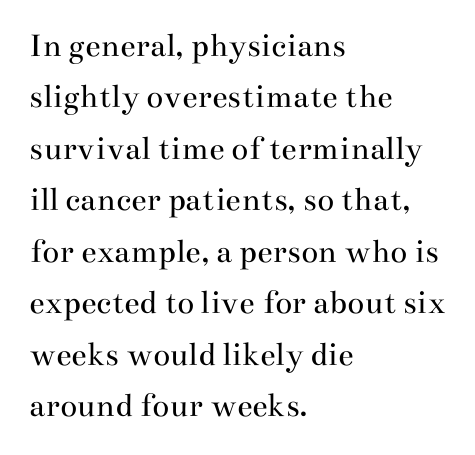
The image shows 35 px regular-weight, wide serif type, upright; set left-aligned, normal line spacing (1.47x), normal letter spacing, not underlined; medium stroke contrast and a small x-height.
